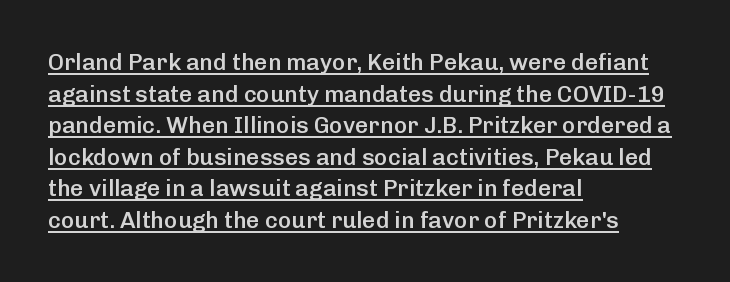
{"italic": "no", "bold": "semi", "underline": "yes", "align": "left", "line_spacing": "normal", "line_spacing_ratio": 1.37, "letter_spacing": "normal", "letter_spacing_em": 0.0, "glyph_px": 23}
